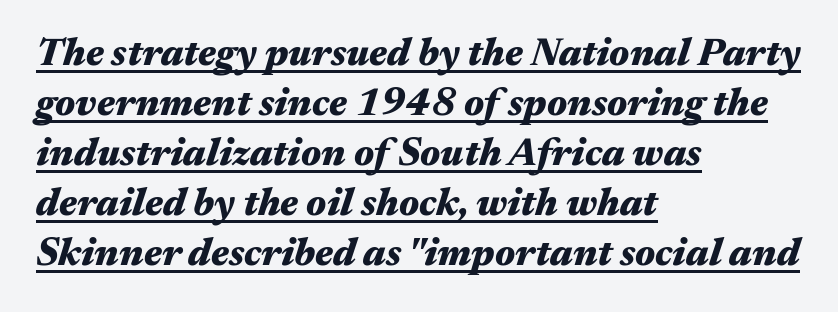
Q: Is the text bold? A: Yes.
Q: Is the text italic (slanted)? A: Yes, it leans right by about 17 degrees.
Q: Is the text underlined? A: Yes.
Q: How is the paragraph aligned? A: Left-aligned.
Q: Is the spacing between letters normal or unusually wide? A: Normal.
Q: Is the spacing between lines tight, normal or loose? A: Normal.
Q: Width (condensed, normal, or wide)? A: Wide.
Q: Stroke contrast? A: Medium.
Q: x-height? A: Medium.
Q: Monospaced? A: No.
